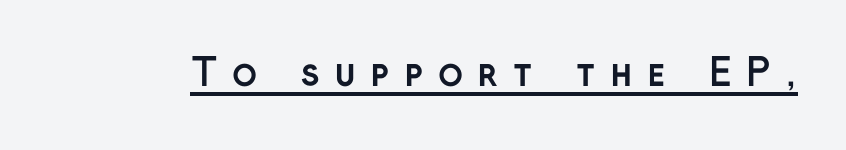
{"serif": "no", "italic": "no", "bold": "yes", "weight": "semibold", "width": "normal", "stroke_contrast": "low", "x_height": "medium", "monospaced": "no", "underline": "yes", "letter_spacing": "wide", "letter_spacing_em": 0.39, "glyph_px": 37}
